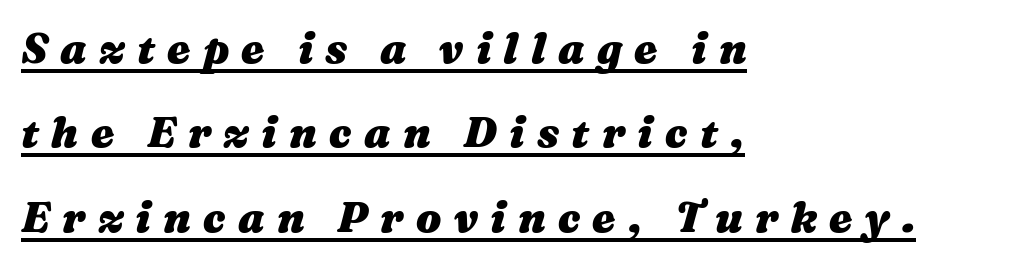
The image shows 42 px heavy, wide type, italic (leaning right); set left-aligned, loose line spacing (2.01x), unusually wide letter spacing (+0.29 em), underlined; medium stroke contrast and a medium x-height.
